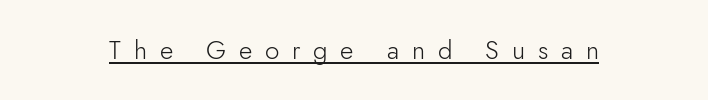
Q: Is the text bold? A: No.
Q: Is the text italic (slanted)? A: No, it is upright.
Q: Is the text underlined? A: Yes.
Q: Is the spacing between letters normal or unusually wide? A: Unusually wide.
